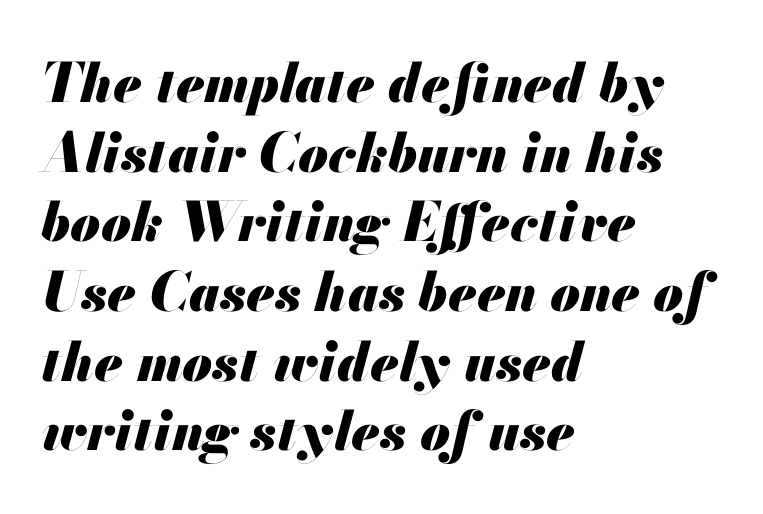
The image shows 54 px heavy type, italic (leaning right); set left-aligned, normal line spacing (1.29x), normal letter spacing, not underlined; medium stroke contrast and a small x-height.
